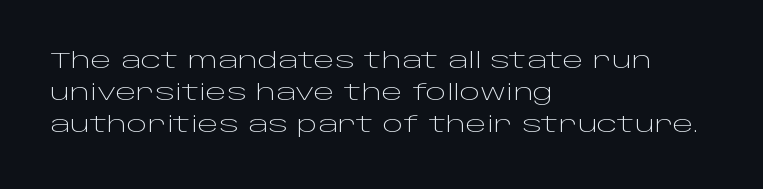
The image shows 22 px text type, upright; set left-aligned, normal line spacing (1.46x), normal letter spacing, not underlined.
